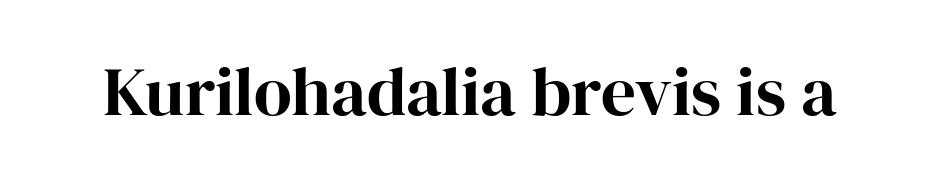
Q: Is the text italic (slanted)? A: No, it is upright.
Q: Is the typeface a serif or a sans-serif typeface? A: Serif.
Q: Is the text underlined? A: No.
Q: Is the spacing between letters normal or unusually wide? A: Normal.
Q: Width (condensed, normal, or wide)? A: Normal.
Q: Stroke contrast? A: High.
Q: x-height? A: Medium.
Q: Monospaced? A: No.
